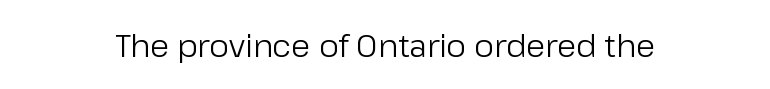
Q: Is the text bold? A: No.
Q: Is the text italic (slanted)? A: No, it is upright.
Q: Is the typeface a serif or a sans-serif typeface? A: Sans-serif.
Q: Is the text underlined? A: No.
Q: How is the paragraph aligned? A: Centered.
Q: Is the spacing between letters normal or unusually wide? A: Normal.
Q: Width (condensed, normal, or wide)? A: Normal.
Q: Stroke contrast? A: Low.
Q: x-height? A: Medium.
Q: Monospaced? A: No.
